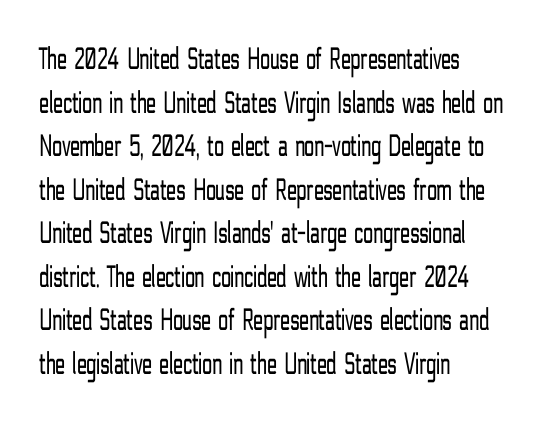
To sum up the face: it is a sans, with no serifs. Leftover space on each line is placed entirely after the last word. Just letters on the line, the space beneath them empty. No letter is thick-stroked: the sample isn't bold. The letters sit at their default tracking, neither squeezed nor spread.
